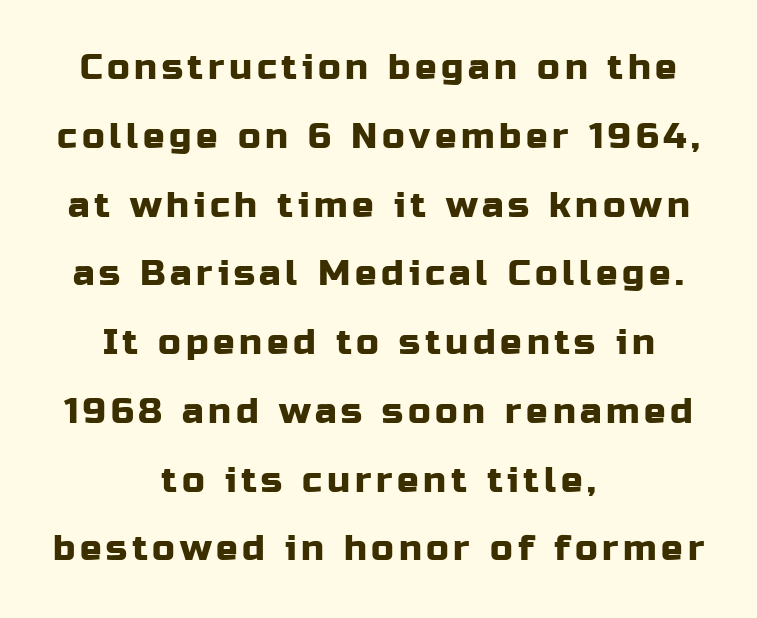
Students, observe: this is what heavily led, spacious text looks like. These lines were composed using upright roman letters. This is sans-serif lettering, the kind often seen on screens and signage. Just letters on the line, the space beneath them empty. Is this a fixed-width face? No — the glyphs have proportional, varying widths.
